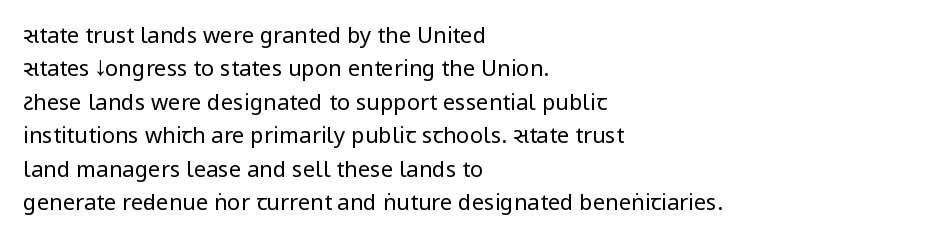
The image shows 22 px text type, upright; set left-aligned, normal line spacing (1.52x), normal letter spacing, not underlined.
